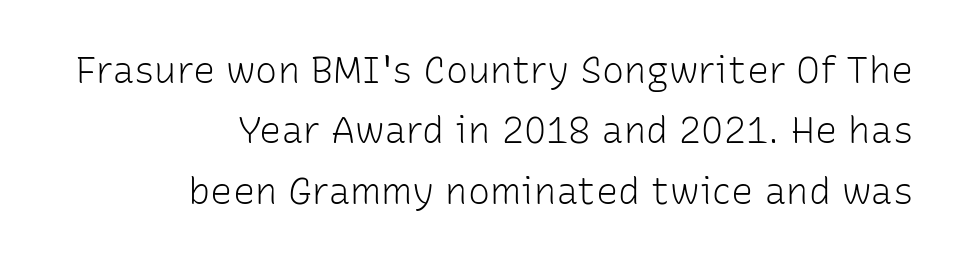
This is sans-serif lettering, the kind often seen on screens and signage. Think of a printed novel: that variable character pitch is what you see here. Default kerning and tracking; the words read as compact shapes. Is the block centered? No — it sits flush against the right margin. Regular leading.
